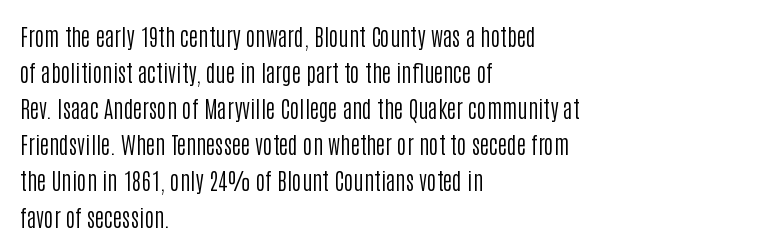
{"italic": "no", "bold": "no", "underline": "no", "align": "left", "line_spacing": "normal", "line_spacing_ratio": 1.57, "letter_spacing": "normal", "letter_spacing_em": 0.0, "glyph_px": 23}
